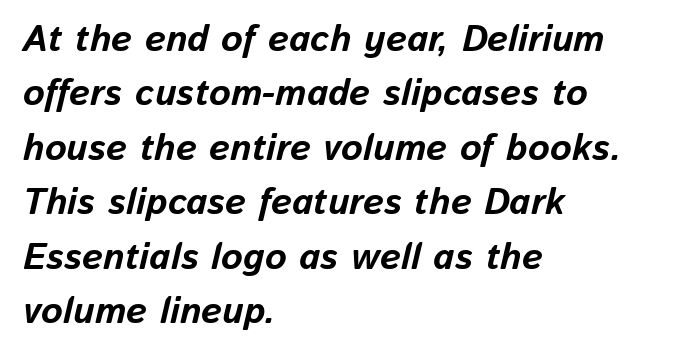
The rendering uses natural spacing where letterforms have individual widths. Short and long lines alike share a common starting point at left. Whoever set this chose a conventional vertical rhythm. Chunky letters — that's bold for sure. Characters follow at the spacing the type designer built in. The font's italic variant was chosen for this text.
